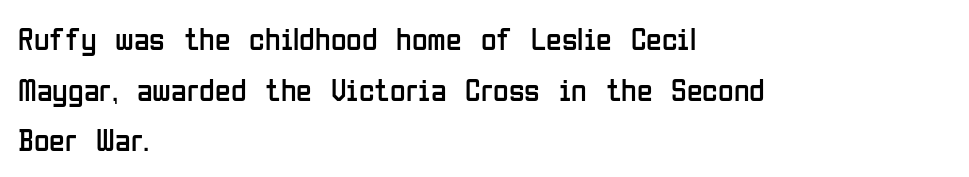
The image shows 32 px regular-weight, condensed sans-serif type, upright; set left-aligned, normal line spacing (1.58x), normal letter spacing, not underlined; low stroke contrast and a medium x-height.
